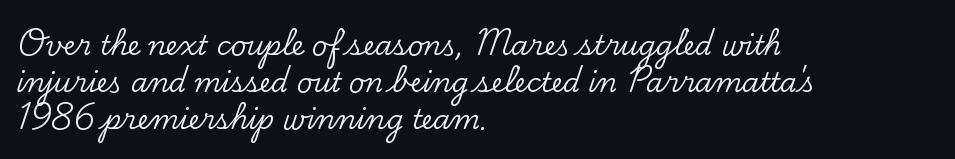
The image shows 27 px text type; set left-aligned, normal line spacing (1.37x), normal letter spacing, not underlined.
